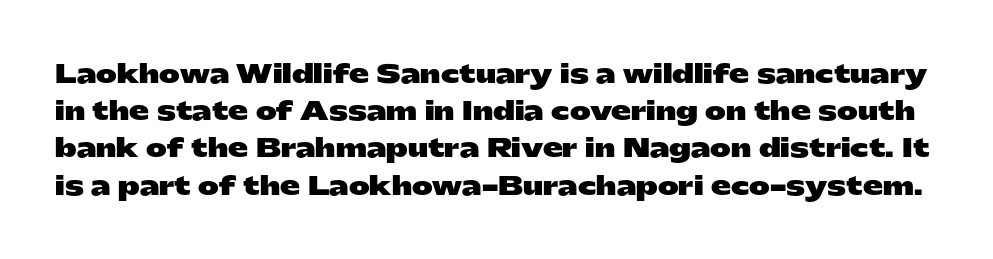
{"italic": "no", "bold": "yes", "underline": "no", "line_spacing": "normal", "line_spacing_ratio": 1.49, "letter_spacing": "normal", "letter_spacing_em": 0.0, "glyph_px": 25}
